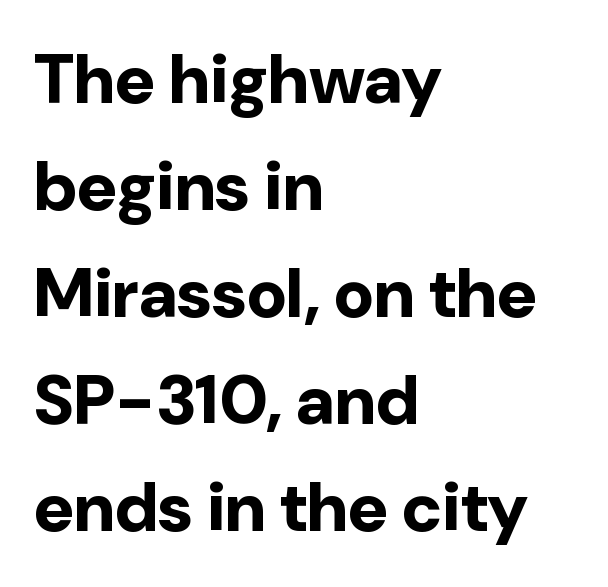
{"serif": "no", "italic": "no", "bold": "yes", "weight": "bold", "width": "normal", "stroke_contrast": "low", "x_height": "medium", "monospaced": "no", "underline": "no", "align": "left", "line_spacing": "normal", "line_spacing_ratio": 1.55, "letter_spacing": "normal", "letter_spacing_em": 0.0, "glyph_px": 69}
